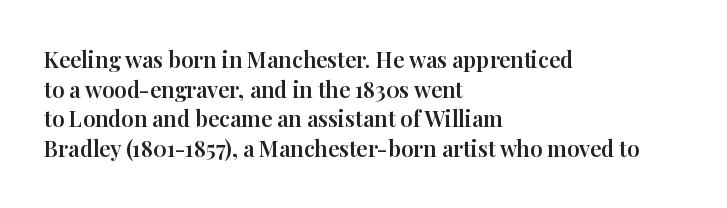
Q: Is the text italic (slanted)? A: No, it is upright.
Q: Is the text underlined? A: No.
Q: How is the paragraph aligned? A: Left-aligned.
Q: Is the spacing between letters normal or unusually wide? A: Normal.
Q: Is the spacing between lines tight, normal or loose? A: Normal.
